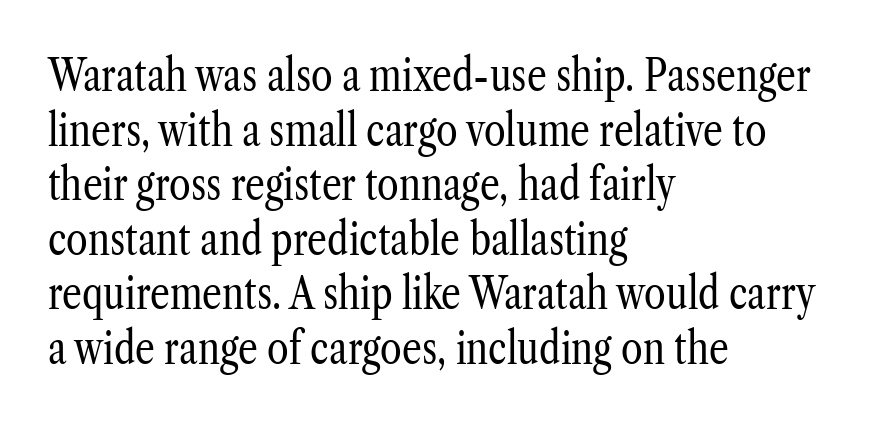
Q: Is the text bold? A: No.
Q: Is the text italic (slanted)? A: No, it is upright.
Q: Is the typeface a serif or a sans-serif typeface? A: Serif.
Q: Is the text underlined? A: No.
Q: How is the paragraph aligned? A: Left-aligned.
Q: Is the spacing between letters normal or unusually wide? A: Normal.
Q: Width (condensed, normal, or wide)? A: Condensed.
Q: Stroke contrast? A: Low.
Q: x-height? A: Medium.
Q: Monospaced? A: No.
